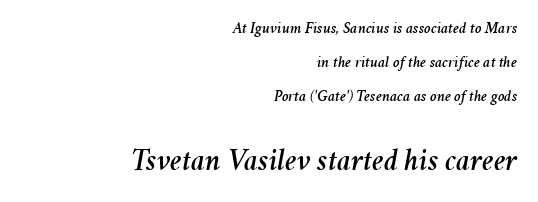
The image shows 31 px text type, italic (leaning right); set right-aligned, loose line spacing (2.13x), normal letter spacing, not underlined; the second (bottom) block is 1.94x larger; medium stroke contrast and a medium x-height.
